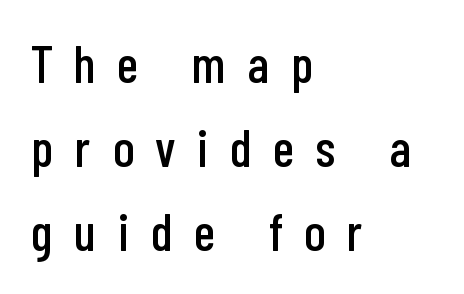
The image shows 52 px condensed sans-serif type, upright; set left-aligned, normal line spacing (1.62x), unusually wide letter spacing (+0.42 em), not underlined; low stroke contrast and a medium x-height.
